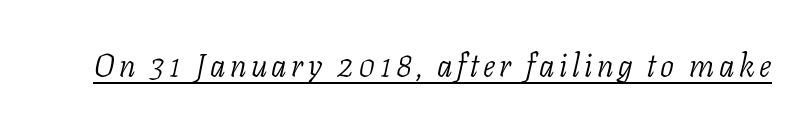
Does the lettering tilt? It does — this is italic. Spacing verdict: proportional, widths tailored to each character. The string is rendered with underlining switched on. Letters have the restrained weight of plain body copy at most. You can tell from the footed stems that serif type was used.
